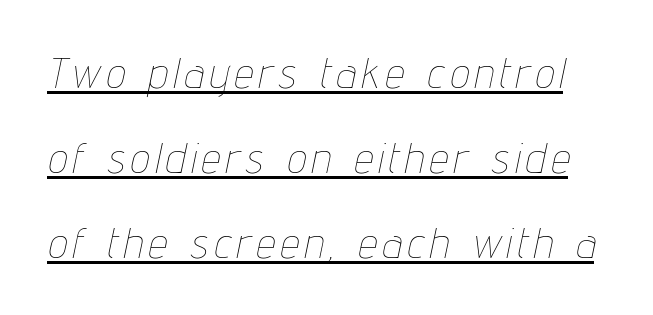
Q: Is the text bold? A: No.
Q: Is the text italic (slanted)? A: Yes, it leans right by about 12 degrees.
Q: Is the text underlined? A: Yes.
Q: Is the spacing between lines tight, normal or loose? A: Loose.
Q: Width (condensed, normal, or wide)? A: Condensed.
Q: Stroke contrast? A: Low.
Q: x-height? A: Medium.
Q: Monospaced? A: No.
